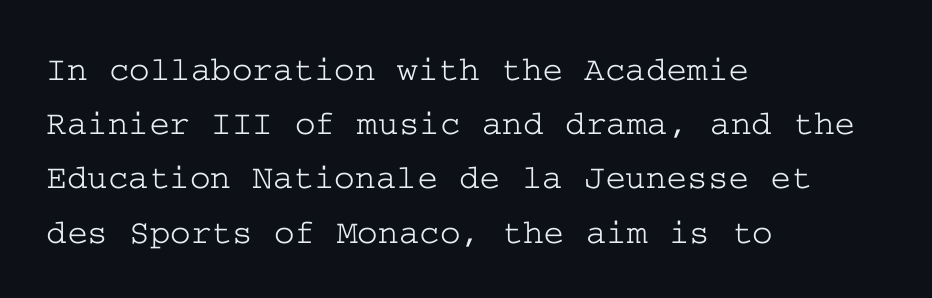
The image shows 35 px wide serif type, upright; set left-aligned, normal line spacing (1.55x), normal letter spacing, not underlined; low stroke contrast and a medium x-height.
